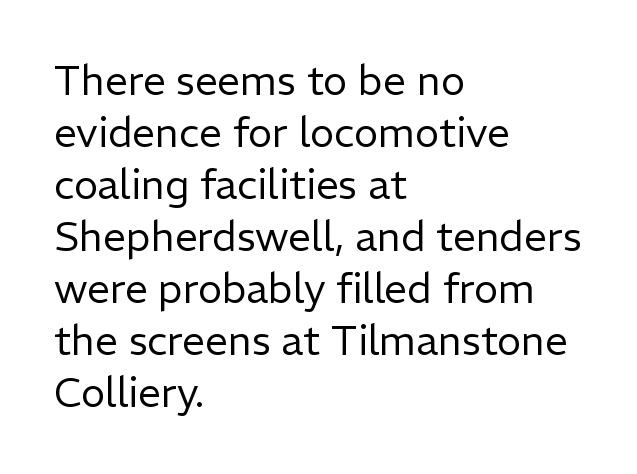
Unmarked baselines from the first word to the last. Students, note that the glyphs here touch the page at normal intervals. Ordinary non-slanted type is in use. A classic flush-left, rag-right setting is used for this passage. Do the characters align in a grid? No, the font is proportional. The face used here is a sans, in the tradition of grotesques and geometrics.
